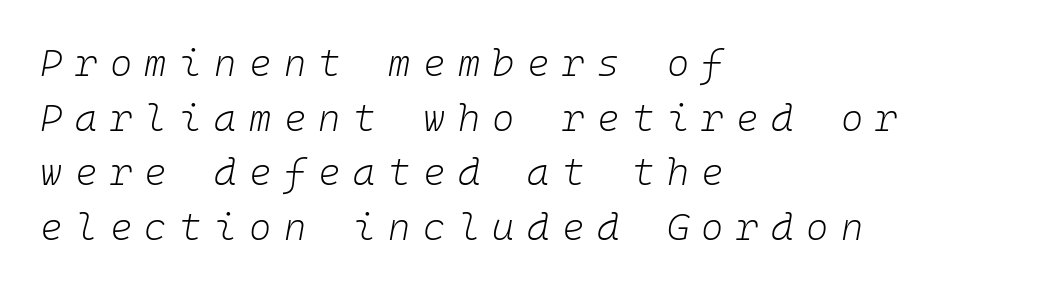
{"italic": "yes", "lean": "right", "slant_degrees": 10, "bold": "no", "weight": "light", "width": "normal", "stroke_contrast": "low", "x_height": "medium", "monospaced": "yes", "underline": "no", "align": "left", "line_spacing": "normal", "line_spacing_ratio": 1.44, "letter_spacing": "wide", "letter_spacing_em": 0.33, "glyph_px": 38}
